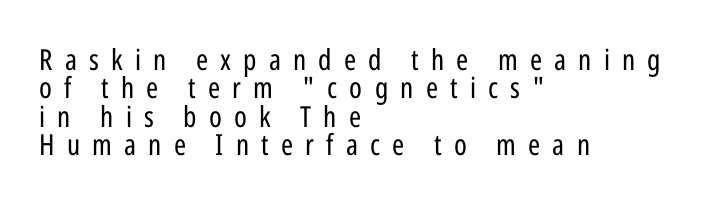
The letters stand straight up with perfectly vertical stems. The font sits on the lighter half of the weight spectrum, regular included. Honestly, the letter spacing is so wide it's the main thing you notice. No feet cap the strokes, marking this as sans-serif type. Spacing verdict: proportional, widths tailored to each character. No word sits above an underline.
